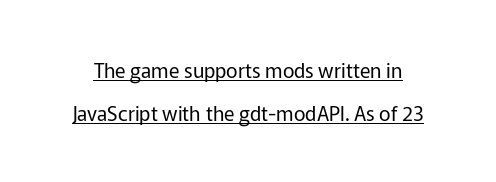
The image shows 20 px text type, upright; set loose line spacing (2.16x), normal letter spacing, underlined.
